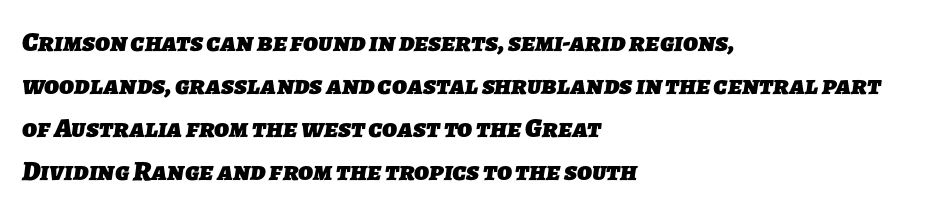
The image shows 28 px heavy sans-serif type; set left-aligned, normal line spacing (1.54x), normal letter spacing, not underlined; low stroke contrast and a medium x-height.
